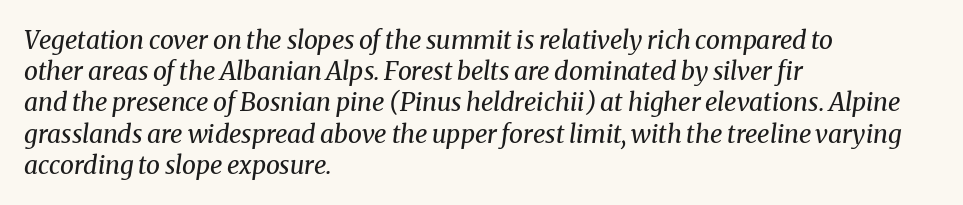
Q: Is the text bold? A: No.
Q: Is the text italic (slanted)? A: Yes, it leans right by about 8 degrees.
Q: Is the text underlined? A: No.
Q: How is the paragraph aligned? A: Left-aligned.
Q: Is the spacing between letters normal or unusually wide? A: Normal.
Q: Is the spacing between lines tight, normal or loose? A: Normal.
